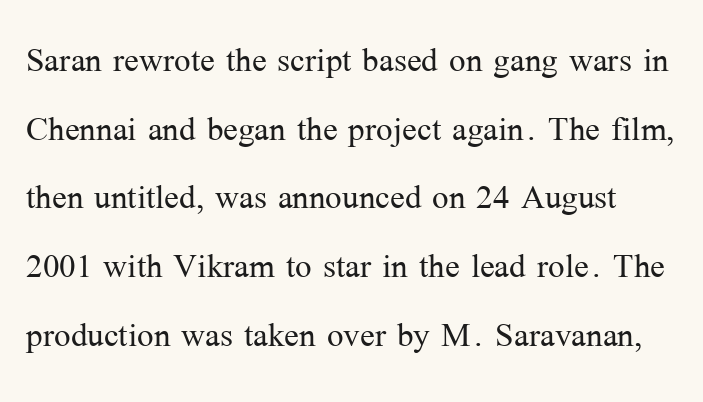
The image shows 44 px light serif type, upright; set normal line spacing (1.56x), normal letter spacing, not underlined; medium stroke contrast and a medium x-height.
